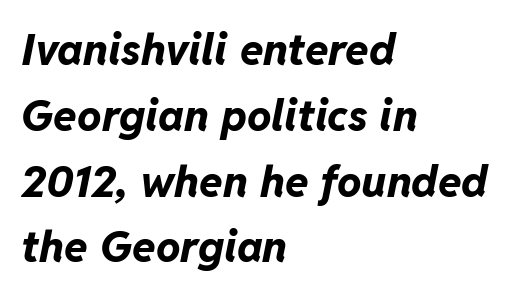
Here the designer chose a conventional face with non-uniform glyph widths. What stands out about the letter spacing? Nothing — it is the standard amount. The area under the type is left untouched. Leftover space on each line is placed entirely after the last word. The glyphs have the mass of a bold cut. Whoever set this chose a conventional vertical rhythm.
